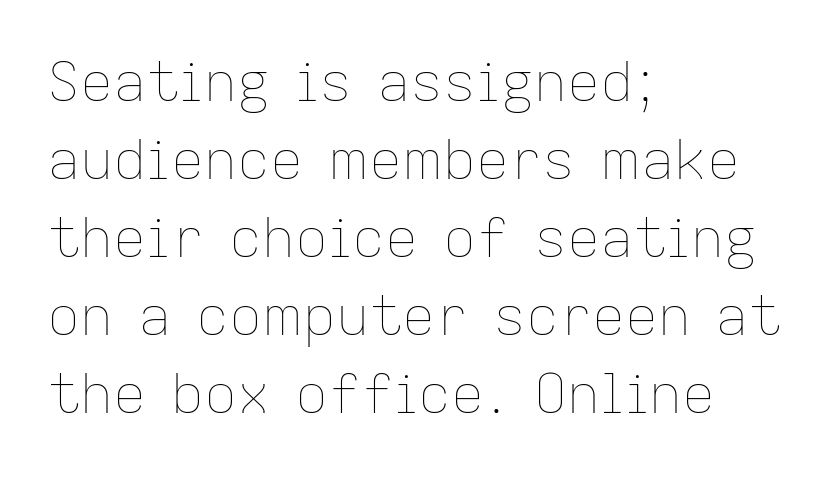
The image shows 55 px thin type, upright; set left-aligned, normal line spacing (1.42x), normal letter spacing, not underlined; low stroke contrast and a medium x-height.
